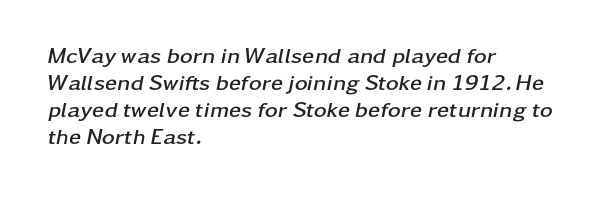
Q: Is the text bold? A: Yes.
Q: Is the text italic (slanted)? A: Yes, it leans right by about 11 degrees.
Q: Is the text underlined? A: No.
Q: How is the paragraph aligned? A: Left-aligned.
Q: Is the spacing between letters normal or unusually wide? A: Normal.
